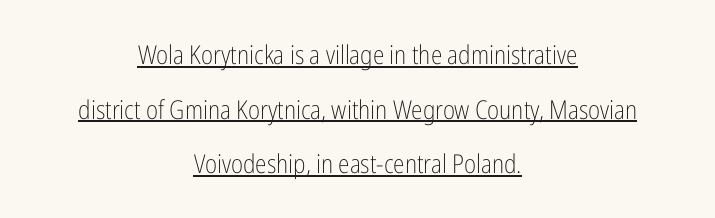
Widely set lines give the paragraph a tall, airy silhouette. Designer's note — italics off, roman on. Is the letter spacing exaggerated? No — it looks like the ordinary default. Each line is balanced around a shared central axis. The letterforms sit at book weight or below.
